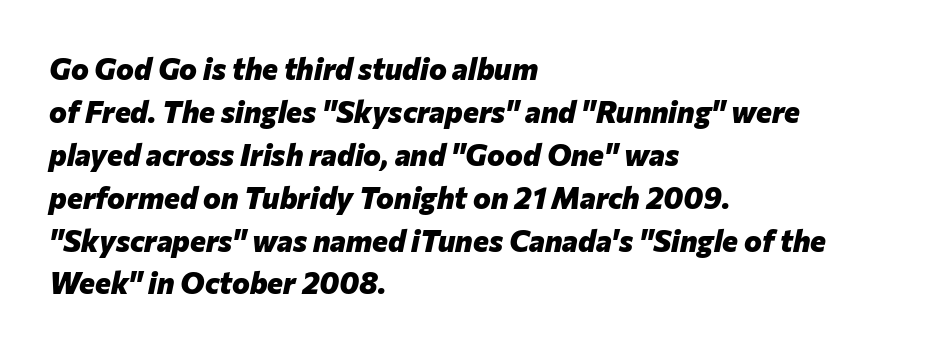
The whole block is typeset with a tilt. In CSS terms this would be text-align: left. Look at the stroke-to-counter ratio: heavy, a bold. Think of a printed novel: that variable character pitch is what you see here. What stands out about the letter spacing? Nothing — it is the standard amount. This rendering features lettering with no underline.
